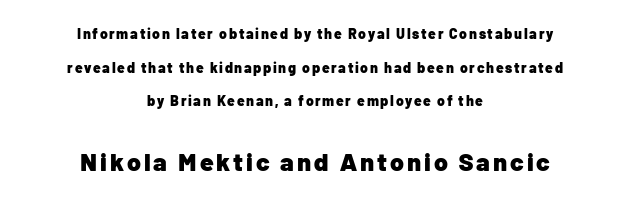
{"italic": "no", "bold": "yes", "underline": "no", "align": "center", "line_spacing": "loose", "line_spacing_ratio": 2.41, "larger_block": "second", "size_ratio": 1.79, "glyph_px": 25}
